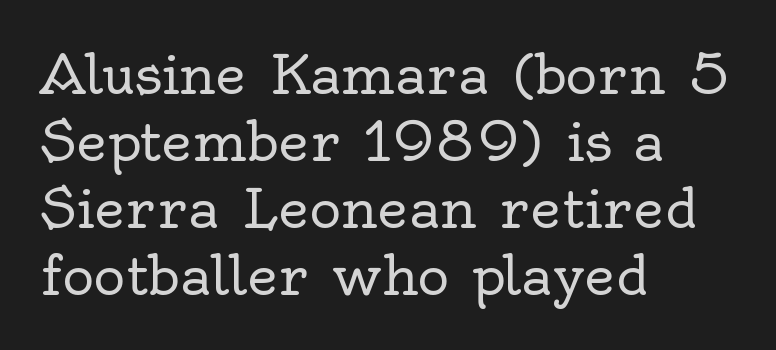
The image shows 54 px regular-weight serif type, upright; set left-aligned, line spacing 1.24x, normal letter spacing, not underlined; a small x-height.
